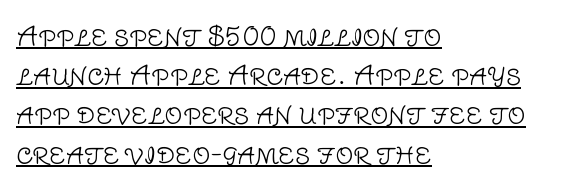
{"bold": "no", "underline": "yes", "align": "left", "line_spacing": "normal", "line_spacing_ratio": 1.57, "letter_spacing": "normal", "letter_spacing_em": 0.0, "glyph_px": 25}
